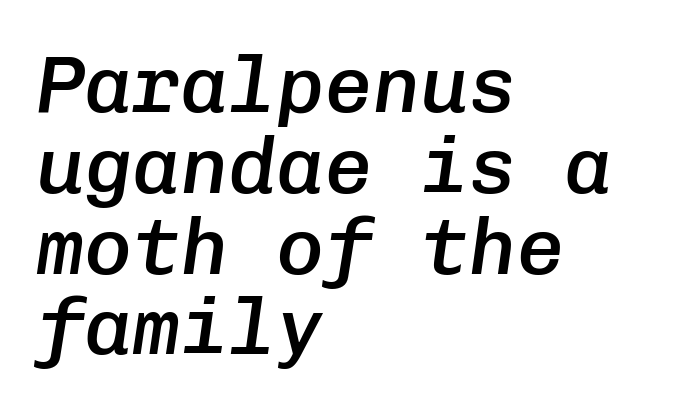
The image shows 80 px semibold type, italic (leaning right), monospaced; set left-aligned, tight line spacing (1.01x), normal letter spacing, not underlined; low stroke contrast and a medium x-height.
